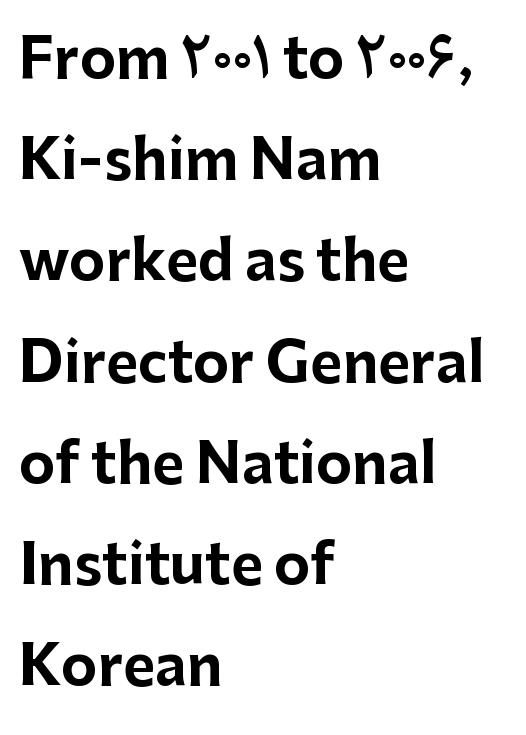
{"serif": "no", "italic": "no", "bold": "yes", "weight": "bold", "width": "normal", "stroke_contrast": "low", "x_height": "medium", "monospaced": "no", "underline": "no", "align": "left", "line_spacing_ratio": 1.84, "letter_spacing": "normal", "letter_spacing_em": 0.0, "glyph_px": 55}
